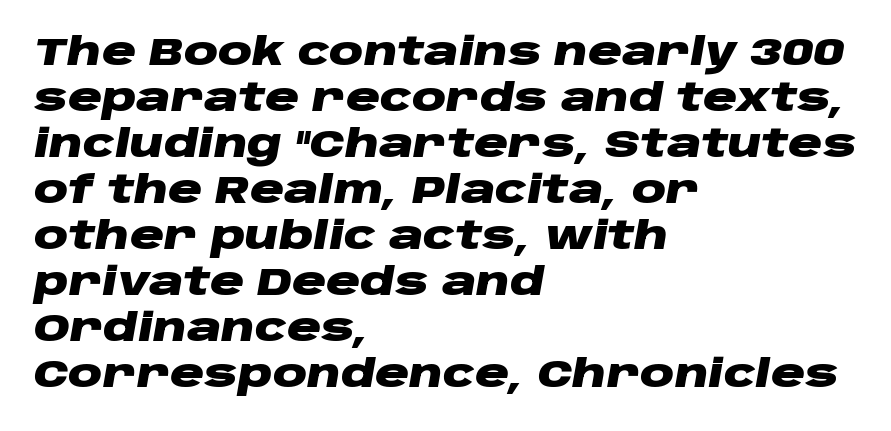
Q: Is the text bold? A: Yes.
Q: Is the text italic (slanted)? A: Yes, it leans right by about 10 degrees.
Q: Is the text underlined? A: No.
Q: How is the paragraph aligned? A: Left-aligned.
Q: Is the spacing between letters normal or unusually wide? A: Normal.
Q: Width (condensed, normal, or wide)? A: Wide.
Q: Stroke contrast? A: Low.
Q: x-height? A: Large.
Q: Monospaced? A: No.
